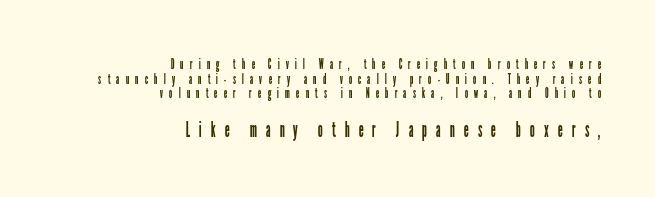
The image shows 22 px text type, upright; set right-aligned, tight line spacing (0.98x), unusually wide letter spacing (+0.4 em), not underlined; the second (bottom) block is 1.47x larger.
